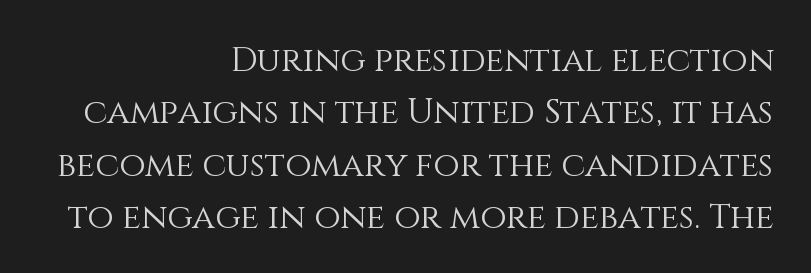
{"italic": "no", "bold": "no", "weight": "light", "width": "normal", "stroke_contrast": "medium", "x_height": "large", "monospaced": "no", "underline": "no", "align": "right", "line_spacing": "normal", "line_spacing_ratio": 1.54, "letter_spacing": "normal", "letter_spacing_em": 0.0, "glyph_px": 34}
